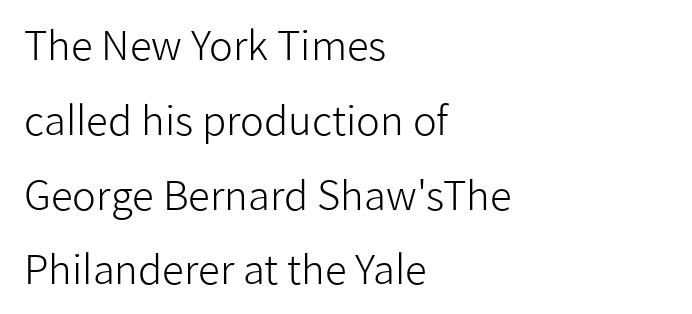
{"serif": "no", "italic": "no", "bold": "no", "weight": "light", "width": "normal", "stroke_contrast": "low", "x_height": "medium", "monospaced": "no", "underline": "no", "align": "left", "line_spacing_ratio": 1.87, "letter_spacing": "normal", "letter_spacing_em": 0.0, "glyph_px": 40}
